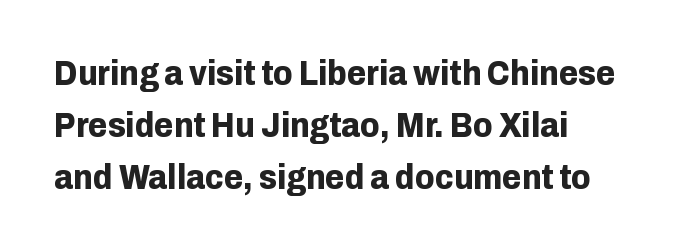
Standard letterfit; no display-style spreading of the glyphs. I'd call this a sans setting — the letters go barefoot. Character widths vary here, with narrow letters taking less room than wide ones. The typography opts for an upright posture over an oblique one. Beneath every word, the page is bare. Leading matches the norm, producing a regular column.
